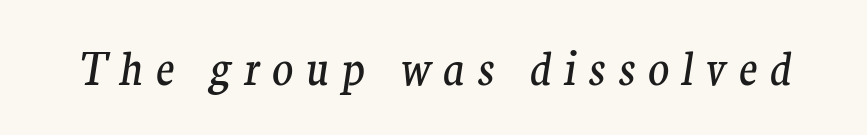
{"serif": "yes", "italic": "yes", "lean": "right", "slant_degrees": 9, "bold": "no", "weight": "regular", "width": "normal", "stroke_contrast": "medium", "x_height": "medium", "monospaced": "no", "underline": "no", "letter_spacing": "wide", "letter_spacing_em": 0.28, "glyph_px": 44}
